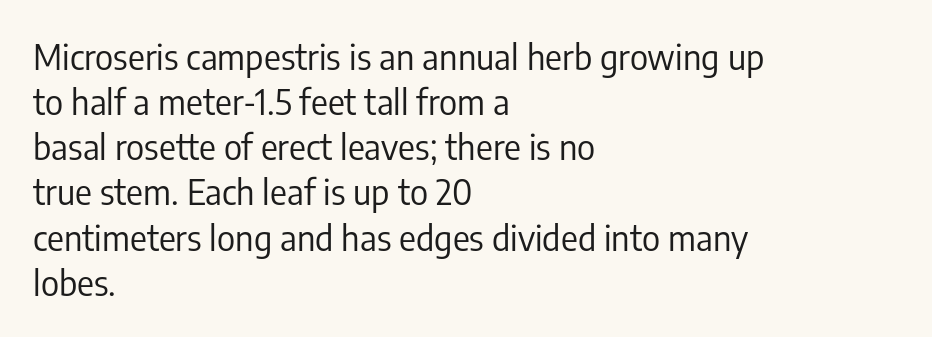
The image shows 35 px regular-weight, condensed sans-serif type, upright; set left-aligned, normal line spacing (1.29x), normal letter spacing, not underlined; low stroke contrast and a medium x-height.
